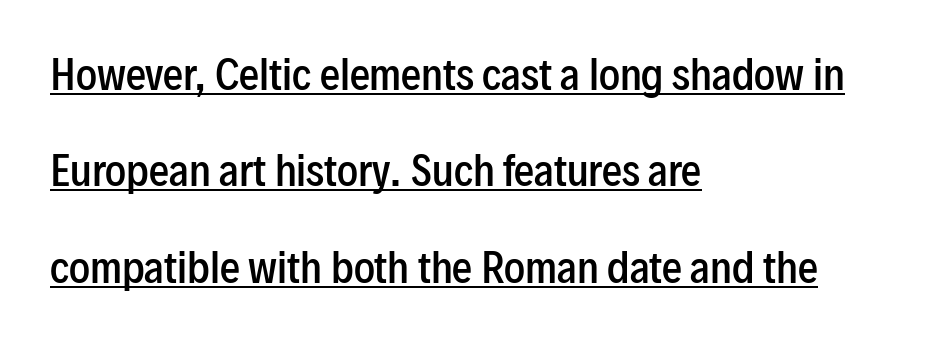
The image shows 40 px semibold, condensed sans-serif type, upright; set left-aligned, loose line spacing (2.41x), normal letter spacing, underlined; low stroke contrast and a medium x-height.
